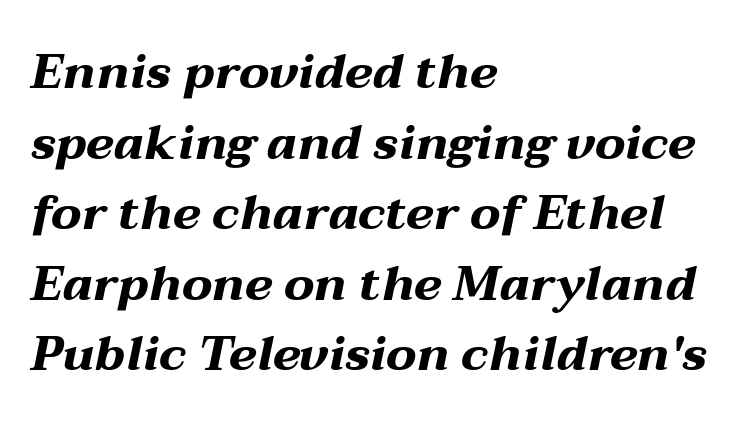
{"italic": "yes", "lean": "right", "slant_degrees": 12, "bold": "yes", "weight": "bold", "width": "wide", "stroke_contrast": "medium", "x_height": "medium", "monospaced": "no", "underline": "no", "align": "left", "line_spacing": "normal", "line_spacing_ratio": 1.47, "letter_spacing": "normal", "letter_spacing_em": 0.0, "glyph_px": 48}
